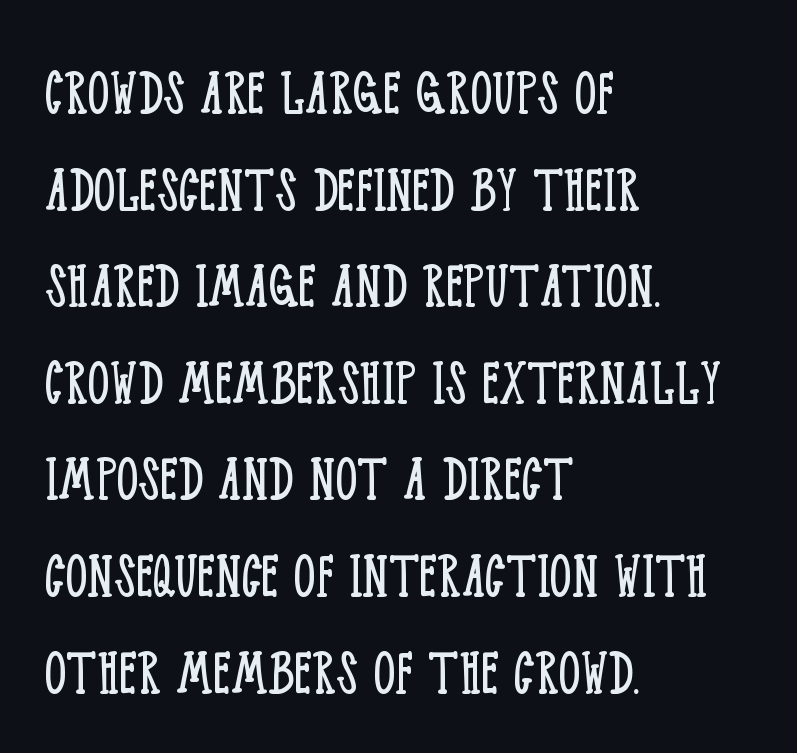
{"serif": "yes", "italic": "no", "bold": "no", "weight": "light", "width": "condensed", "stroke_contrast": "low", "x_height": "large", "monospaced": "no", "underline": "no", "align": "left", "line_spacing": "normal", "line_spacing_ratio": 1.4, "letter_spacing": "normal", "letter_spacing_em": 0.0, "glyph_px": 69}
